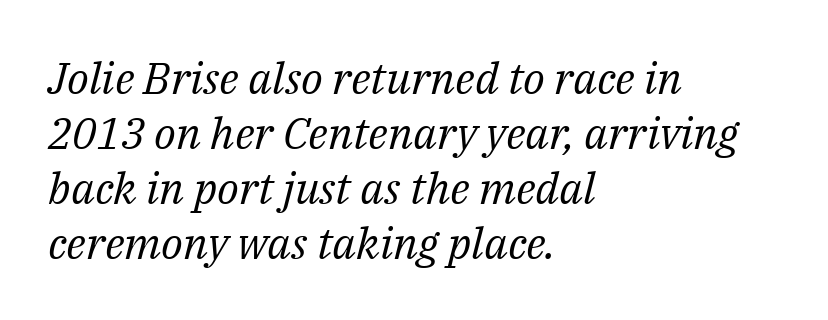
Q: Is the text bold? A: No.
Q: Is the text italic (slanted)? A: Yes, it leans right by about 14 degrees.
Q: Is the typeface a serif or a sans-serif typeface? A: Serif.
Q: Is the text underlined? A: No.
Q: How is the paragraph aligned? A: Left-aligned.
Q: Is the spacing between letters normal or unusually wide? A: Normal.
Q: Is the spacing between lines tight, normal or loose? A: Normal.
Q: Width (condensed, normal, or wide)? A: Normal.
Q: Stroke contrast? A: Medium.
Q: x-height? A: Medium.
Q: Monospaced? A: No.
